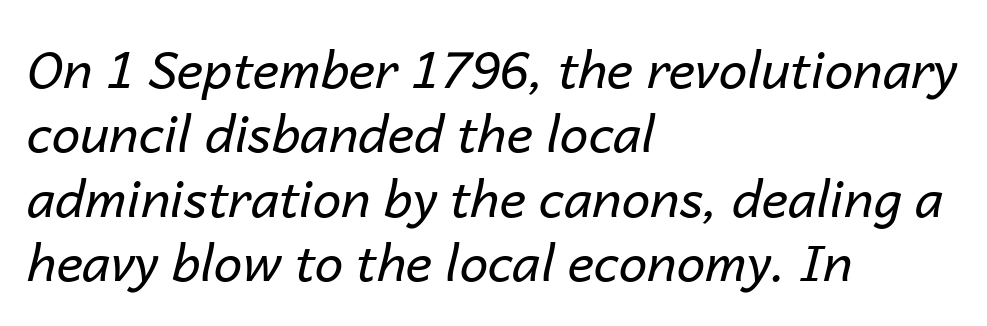
You could call the tracking neutral — neither tight nor loose. Think of a printed novel: that variable character pitch is what you see here. Reading down the block, your eye returns to a fixed left position each line. The face used here has a pronounced slope to its letters.
